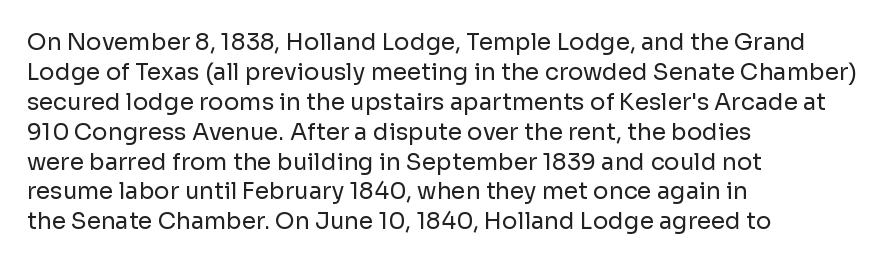
The lines are quadded left. The font sits on the lighter half of the weight spectrum, regular included. Tracking here is standard; glyphs follow each other at the usual distance. Italic? Not at all — the glyphs are vertical. Rule under the text: the space is simply empty.
